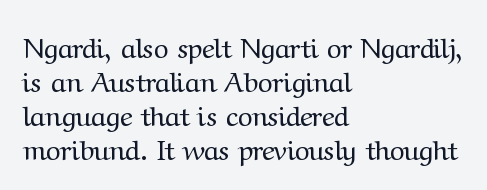
Q: Is the text bold? A: No.
Q: Is the text italic (slanted)? A: No, it is upright.
Q: Is the typeface a serif or a sans-serif typeface? A: Serif.
Q: Is the text underlined? A: No.
Q: How is the paragraph aligned? A: Left-aligned.
Q: Is the spacing between letters normal or unusually wide? A: Normal.
Q: Width (condensed, normal, or wide)? A: Normal.
Q: Stroke contrast? A: Medium.
Q: x-height? A: Medium.
Q: Monospaced? A: No.
